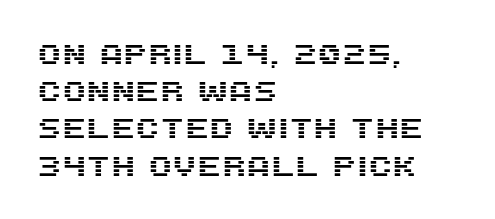
Q: Is the text italic (slanted)? A: No, it is upright.
Q: Is the typeface a serif or a sans-serif typeface? A: Sans-serif.
Q: Is the text underlined? A: No.
Q: How is the paragraph aligned? A: Left-aligned.
Q: Is the spacing between letters normal or unusually wide? A: Normal.
Q: Is the spacing between lines tight, normal or loose? A: Normal.
Q: Width (condensed, normal, or wide)? A: Normal.
Q: Stroke contrast? A: Medium.
Q: x-height? A: Large.
Q: Monospaced? A: No.
